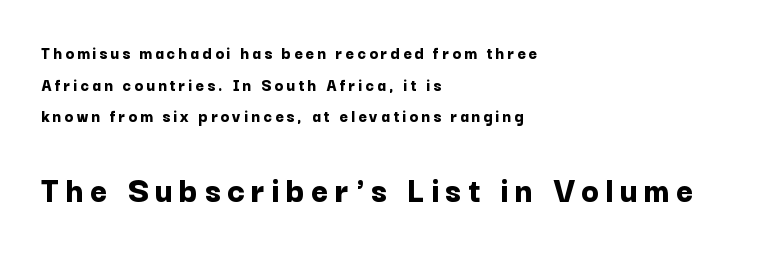
Heavy-handed strokes throughout: this text is bold. Stroke terminals: plain, sans-serif. Quick note: not italic, upright. The face used here is proportionally spaced, like ordinary book or web type. Every row of glyphs begins at an identical x-position on the left. The lower block of text is set noticeably larger than the block above it.
